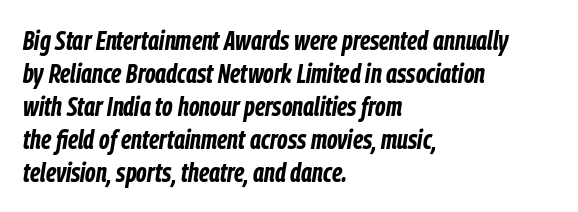
Q: Is the text bold? A: Yes.
Q: Is the text italic (slanted)? A: Yes, it leans right by about 9 degrees.
Q: Is the text underlined? A: No.
Q: How is the paragraph aligned? A: Left-aligned.
Q: Is the spacing between letters normal or unusually wide? A: Normal.
